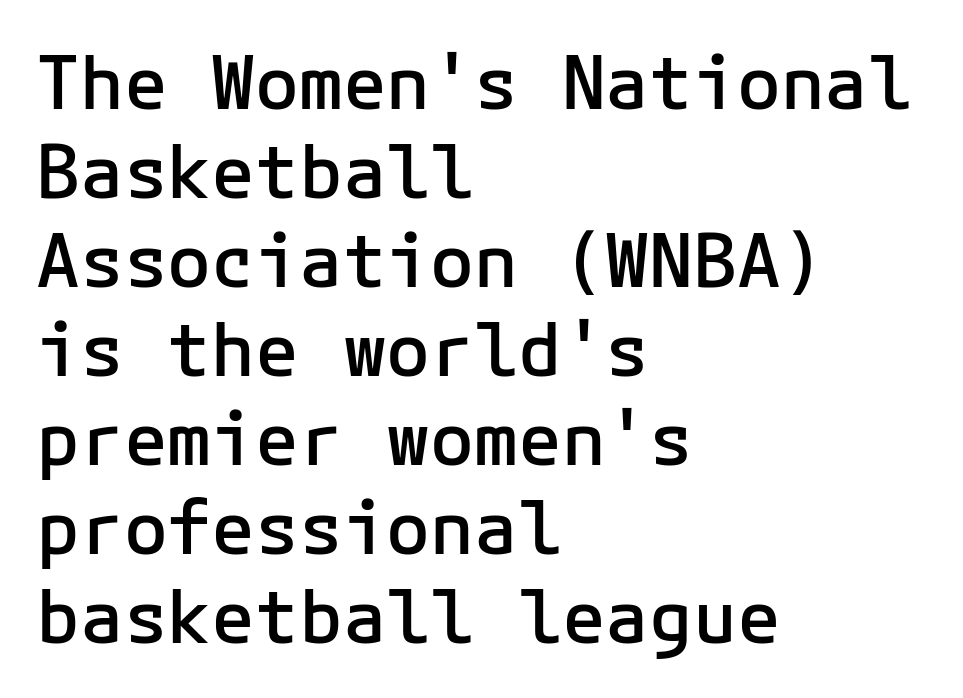
The image shows 73 px semibold sans-serif type, upright, monospaced; set left-aligned, line spacing 1.22x, normal letter spacing, not underlined; low stroke contrast and a medium x-height.
